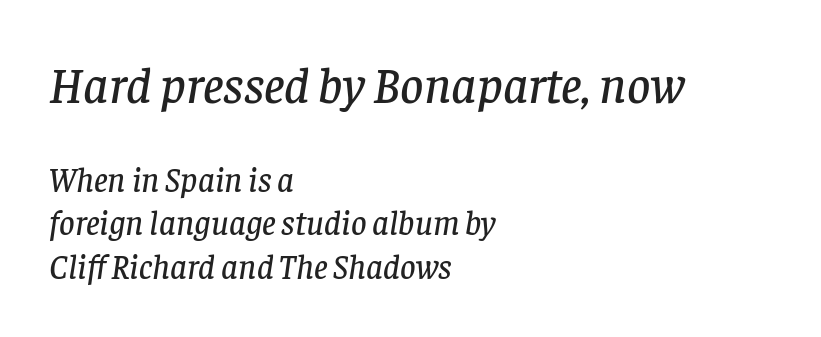
The image shows 51 px serif type, italic (leaning right); set left-aligned, normal line spacing (1.29x), normal letter spacing, not underlined; the first (top) block is 1.5x larger; low stroke contrast and a large x-height.
